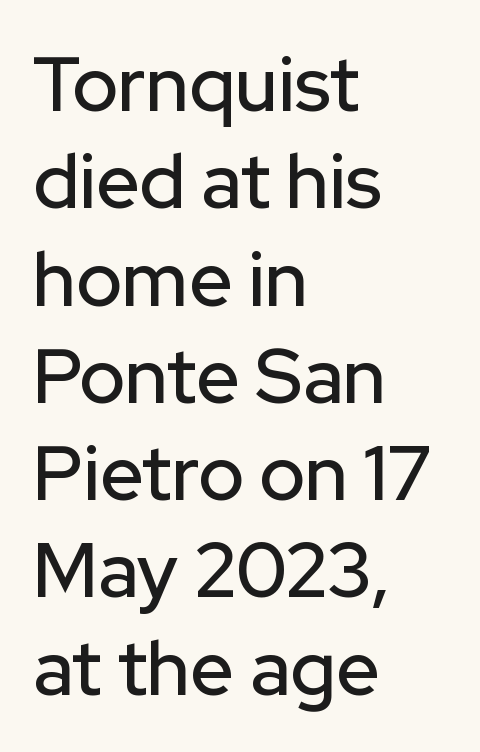
The image shows 76 px sans-serif type, upright; set left-aligned, normal line spacing (1.28x), normal letter spacing, not underlined; low stroke contrast and a medium x-height.
